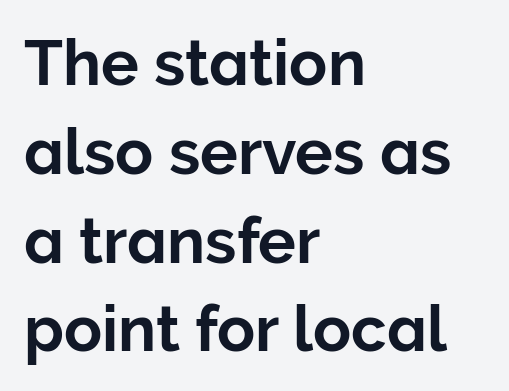
Note: no serifs on the glyphs. This sample has the flowing, uneven cadence of proportional lettering. A normal amount of white space separates one row of letters from the next. This is the regular roman posture of the typeface. A bare baseline throughout the passage.
